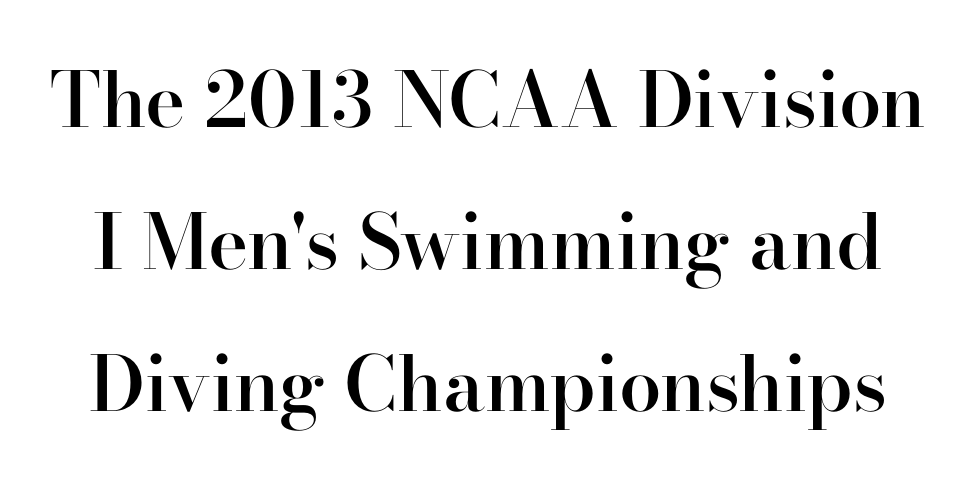
Varying glyph widths throughout — classic text-font behaviour. Bold? Not quite — semibold, heavier than regular but stopping short. Unlike italic type, these characters show no tilt at all. The gaps between neighbouring characters are ordinary and unremarkable.
